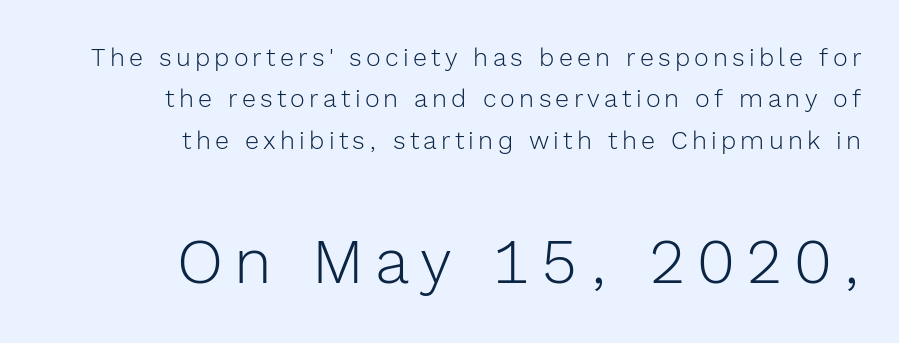
Q: Is the text bold? A: No.
Q: Is the text italic (slanted)? A: No, it is upright.
Q: Is the typeface a serif or a sans-serif typeface? A: Sans-serif.
Q: Is the text underlined? A: No.
Q: How is the paragraph aligned? A: Right-aligned.
Q: Is the spacing between lines tight, normal or loose? A: Normal.
Q: Which block of text is set in a larger size, the first (top) or the second (bottom)? A: The second (bottom) one.
Q: Width (condensed, normal, or wide)? A: Normal.
Q: x-height? A: Medium.
Q: Monospaced? A: No.
